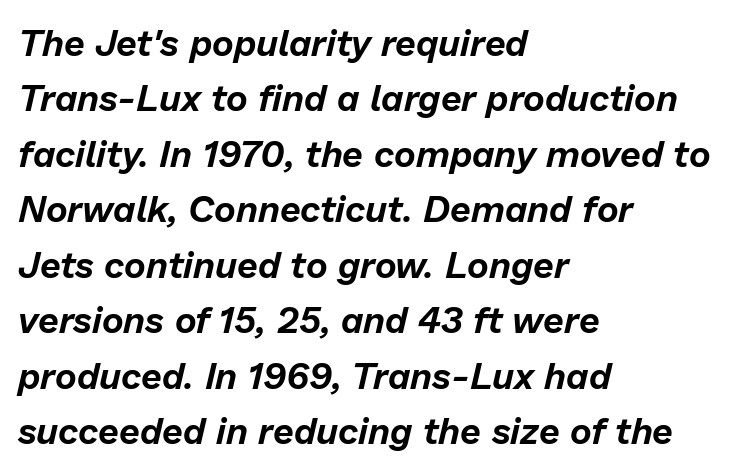
Honestly, the row spacing looks completely unremarkable. Teacher's note: observe the even left margin — that is flush-left alignment. Any mark beneath the type? The region is blank. This sample uses an oblique cut, with every glyph tilted off the vertical. The face used here is proportionally spaced, like ordinary book or web type.
